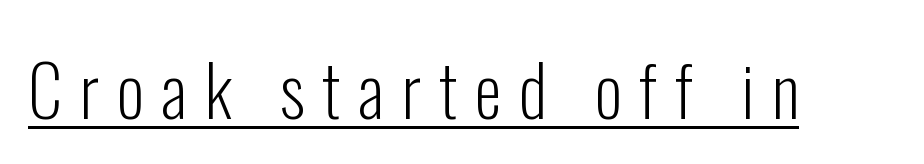
The image shows 70 px light, condensed sans-serif type, upright; set unusually wide letter spacing (+0.25 em), underlined; low stroke contrast and a medium x-height.
